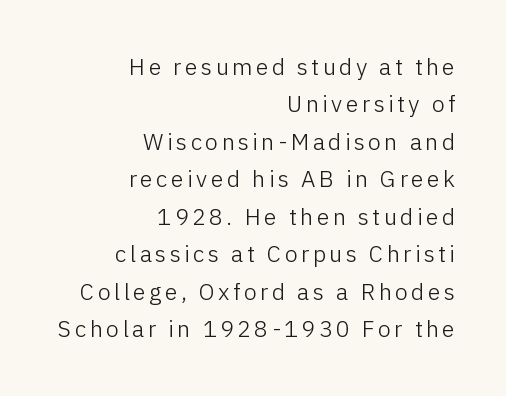
{"italic": "no", "bold": "no", "underline": "no", "align": "right", "line_spacing": "normal", "line_spacing_ratio": 1.63, "glyph_px": 23}
